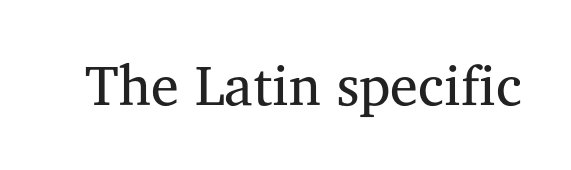
Q: Is the text bold? A: No.
Q: Is the text italic (slanted)? A: No, it is upright.
Q: Is the typeface a serif or a sans-serif typeface? A: Serif.
Q: Is the text underlined? A: No.
Q: Is the spacing between letters normal or unusually wide? A: Normal.
Q: Width (condensed, normal, or wide)? A: Normal.
Q: Stroke contrast? A: Medium.
Q: x-height? A: Medium.
Q: Monospaced? A: No.
